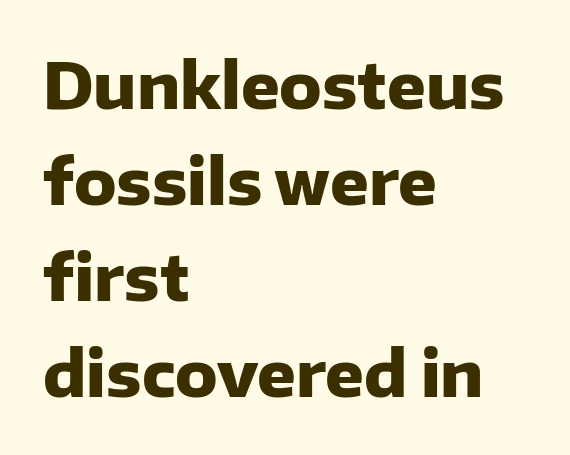
{"serif": "no", "italic": "no", "bold": "yes", "weight": "heavy", "width": "normal", "stroke_contrast": "low", "x_height": "medium", "monospaced": "no", "underline": "no", "align": "left", "line_spacing": "normal", "line_spacing_ratio": 1.5, "letter_spacing": "normal", "letter_spacing_em": 0.0, "glyph_px": 64}
